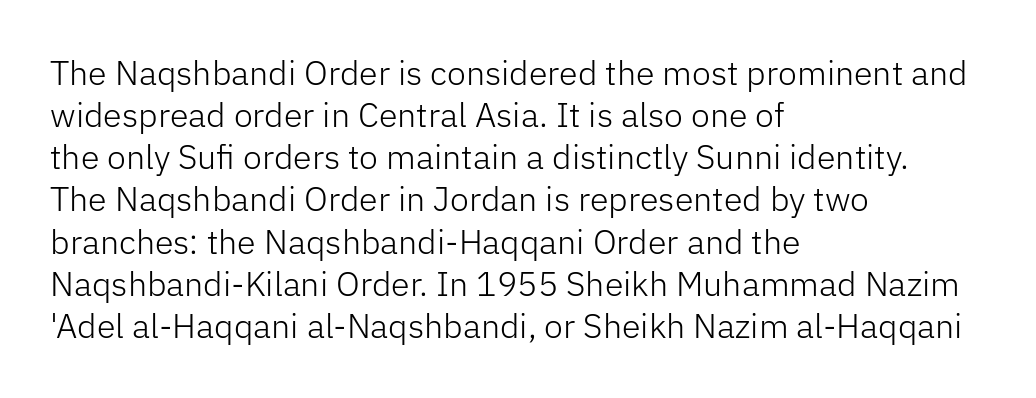
The image shows 34 px light sans-serif type, upright; set left-aligned, line spacing 1.24x, normal letter spacing, not underlined; low stroke contrast and a medium x-height.
